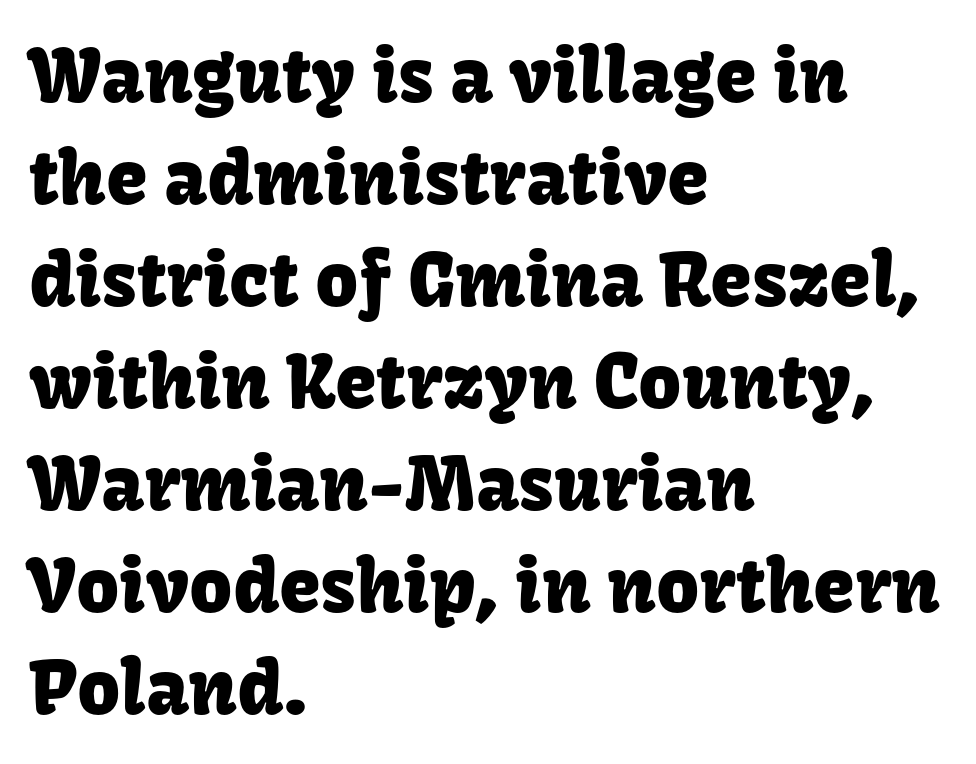
Every row of glyphs begins at an identical x-position on the left. Here the designer chose a conventional face with non-uniform glyph widths. No word sits above an underline. The horizontal fit of the characters is conventional and even. Type style note: lacks serifs. These lines were composed using upright roman letters.
